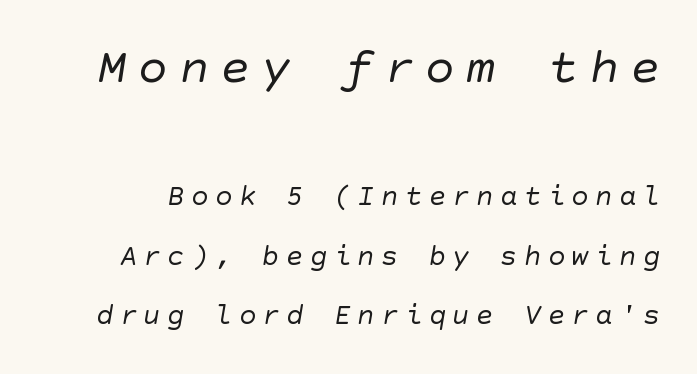
{"serif": "no", "bold": "no", "weight": "regular", "width": "normal", "stroke_contrast": "low", "x_height": "large", "underline": "no", "line_spacing": "loose", "line_spacing_ratio": 2.05, "letter_spacing": "wide", "letter_spacing_em": 0.22, "larger_block": "first", "size_ratio": 1.72, "glyph_px": 50}
